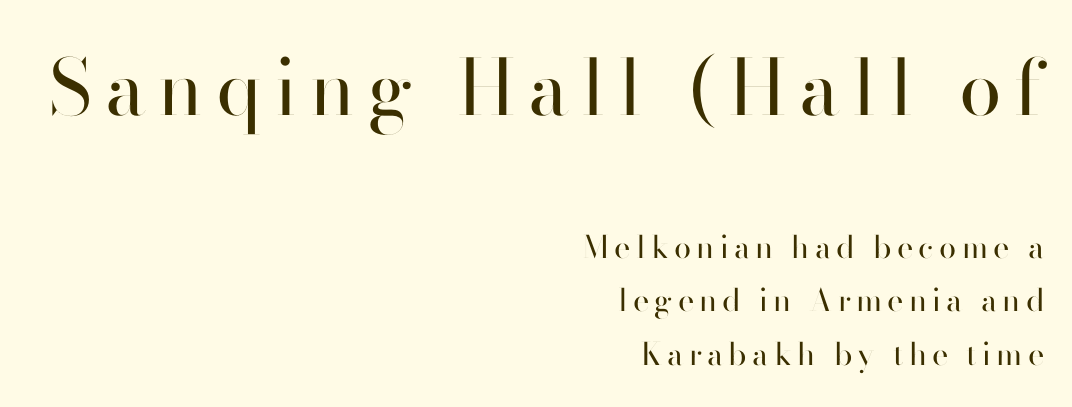
The image shows 77 px regular-weight sans-serif type, upright; set right-aligned, line spacing 1.73x, not underlined; the first (top) block is 2.48x larger; high stroke contrast and a small x-height.
